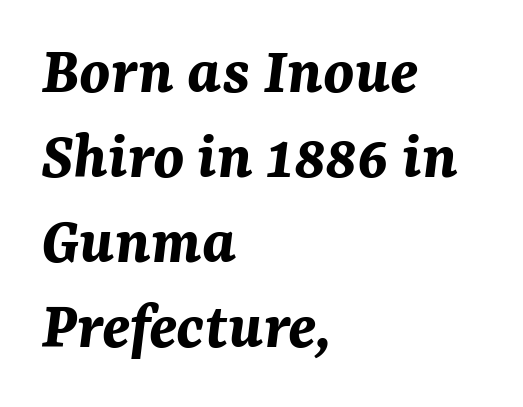
{"italic": "yes", "lean": "right", "slant_degrees": 7, "bold": "yes", "weight": "bold", "width": "normal", "stroke_contrast": "medium", "x_height": "medium", "monospaced": "no", "underline": "no", "align": "left", "line_spacing_ratio": 1.23, "letter_spacing": "normal", "letter_spacing_em": 0.0, "glyph_px": 69}
